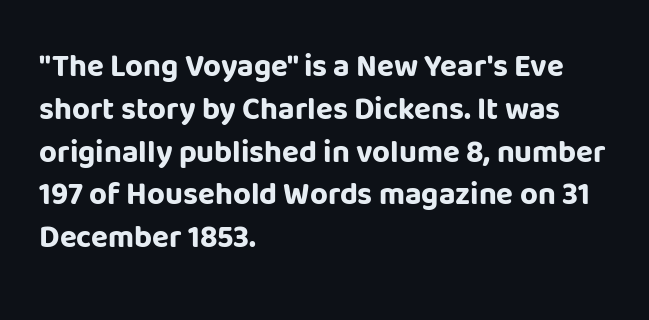
Q: Is the text bold? A: Yes.
Q: Is the text italic (slanted)? A: No, it is upright.
Q: Is the typeface a serif or a sans-serif typeface? A: Sans-serif.
Q: Is the text underlined? A: No.
Q: How is the paragraph aligned? A: Left-aligned.
Q: Is the spacing between letters normal or unusually wide? A: Normal.
Q: Is the spacing between lines tight, normal or loose? A: Normal.
Q: Width (condensed, normal, or wide)? A: Normal.
Q: Stroke contrast? A: Low.
Q: x-height? A: Large.
Q: Monospaced? A: No.
